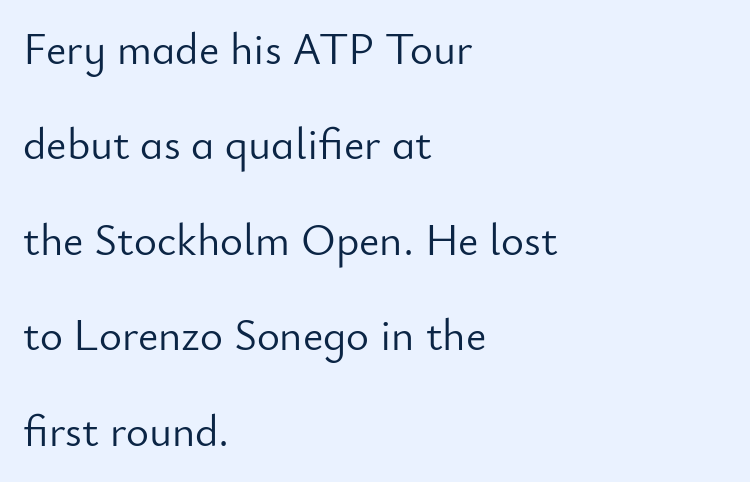
Q: Is the text bold? A: No.
Q: Is the text italic (slanted)? A: No, it is upright.
Q: Is the typeface a serif or a sans-serif typeface? A: Sans-serif.
Q: Is the text underlined? A: No.
Q: How is the paragraph aligned? A: Left-aligned.
Q: Is the spacing between letters normal or unusually wide? A: Normal.
Q: Is the spacing between lines tight, normal or loose? A: Loose.
Q: Width (condensed, normal, or wide)? A: Normal.
Q: Stroke contrast? A: Low.
Q: x-height? A: Small.
Q: Monospaced? A: No.
